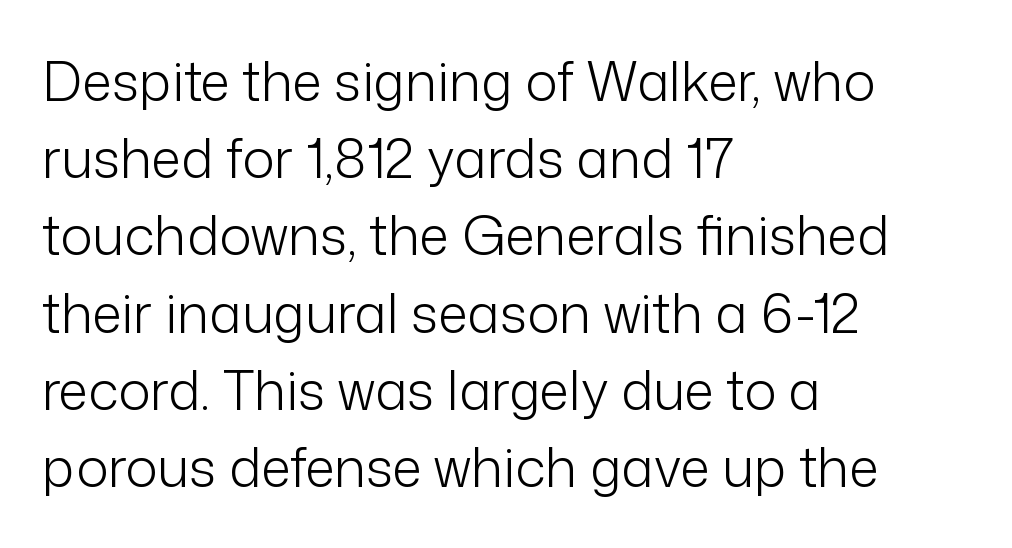
The image shows 54 px light sans-serif type, upright; set left-aligned, normal line spacing (1.43x), normal letter spacing, not underlined; low stroke contrast and a medium x-height.
